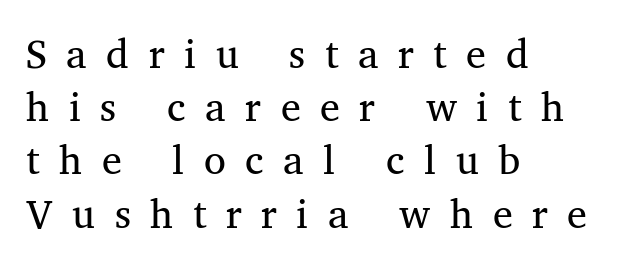
The image shows 40 px regular-weight serif type; set left-aligned, normal line spacing (1.33x), unusually wide letter spacing (+0.49 em), not underlined; medium stroke contrast and a medium x-height.
